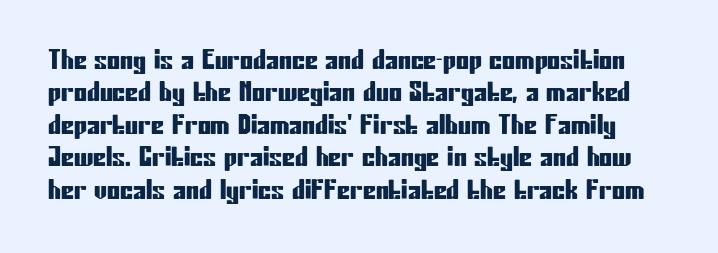
The image shows 26 px text type, upright; set normal line spacing (1.25x), normal letter spacing, not underlined.
